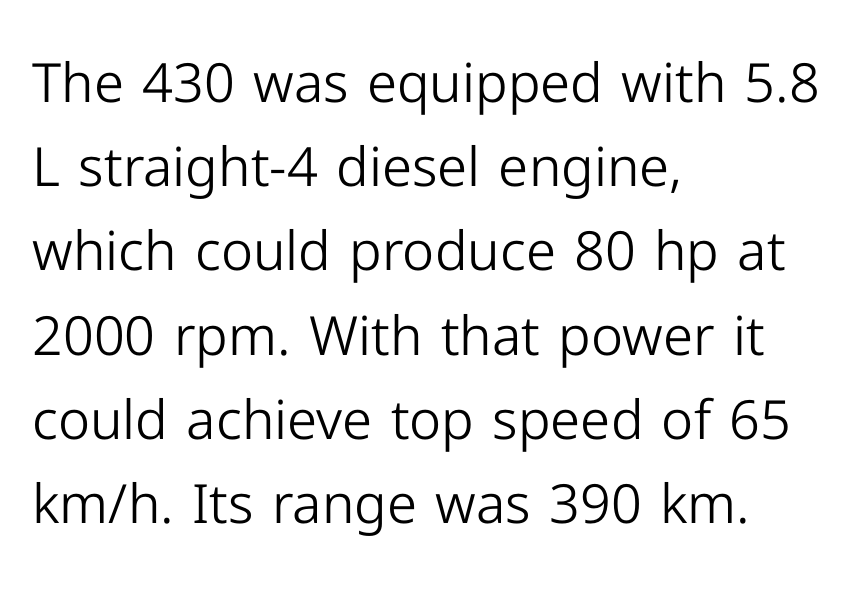
{"serif": "no", "italic": "no", "bold": "no", "weight": "light", "width": "normal", "stroke_contrast": "low", "x_height": "medium", "monospaced": "no", "underline": "no", "align": "left", "line_spacing": "normal", "line_spacing_ratio": 1.56, "letter_spacing": "normal", "letter_spacing_em": 0.0, "glyph_px": 54}
